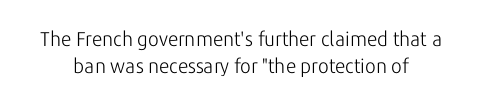
Anything drawn beneath the words? Only blank space. How are the letters spaced? Ordinarily, with no added tracking. No extra ink here — the face is not bold. Summary of vertical rhythm: regular, with standard interline spacing. The letters stand upright; this is a roman face.
